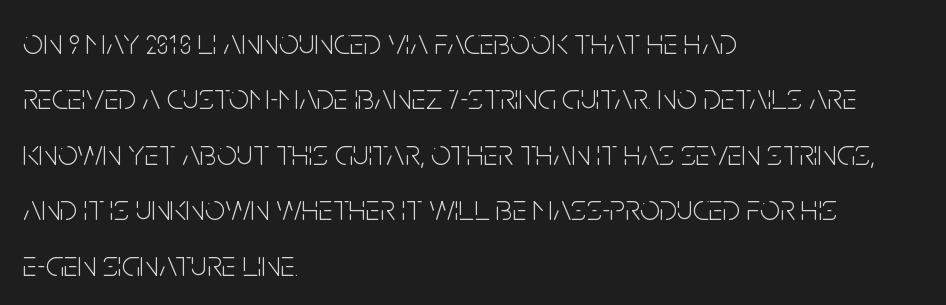
Observe the ordinary spacing: letters are neighbours, not strangers. The rows are spaced the way most documents space them. Each stroke keeps to a modest, everyday thickness or less. Letters rest on an invisible, unmarked baseline. Ordinary non-slanted type is in use.
